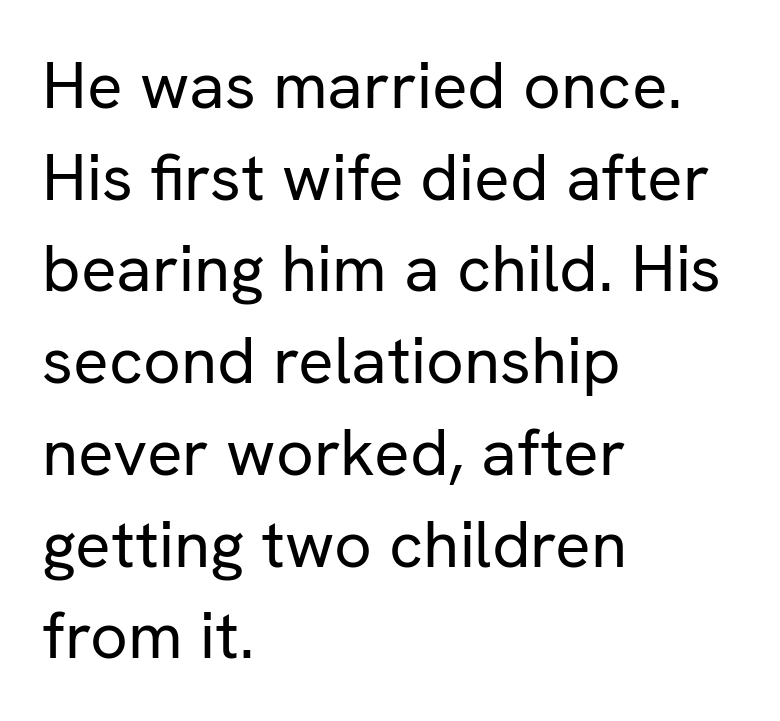
{"serif": "no", "italic": "no", "bold": "no", "weight": "regular", "width": "normal", "stroke_contrast": "low", "x_height": "medium", "monospaced": "no", "underline": "no", "align": "left", "line_spacing": "normal", "line_spacing_ratio": 1.39, "letter_spacing": "normal", "letter_spacing_em": 0.0, "glyph_px": 66}
